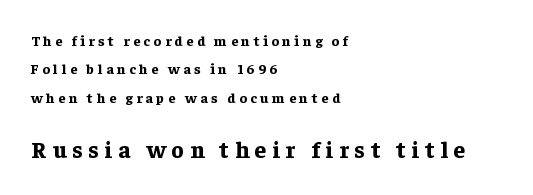
Q: Is the text bold? A: Yes.
Q: Is the text italic (slanted)? A: No, it is upright.
Q: Is the text underlined? A: No.
Q: How is the paragraph aligned? A: Left-aligned.
Q: Is the spacing between letters normal or unusually wide? A: Unusually wide.
Q: Is the spacing between lines tight, normal or loose? A: Loose.
Q: Which block of text is set in a larger size, the first (top) or the second (bottom)? A: The second (bottom) one.
